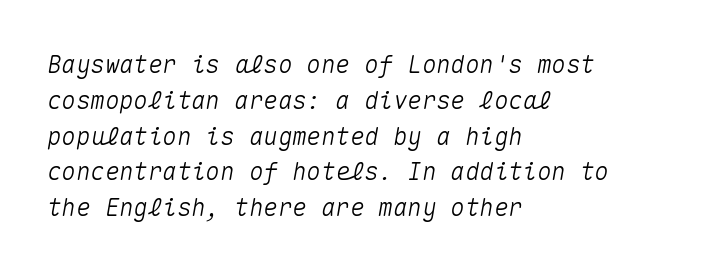
{"italic": "yes", "lean": "right", "slant_degrees": 10, "underline": "no", "align": "left", "line_spacing": "normal", "line_spacing_ratio": 1.49, "letter_spacing": "normal", "letter_spacing_em": 0.0, "glyph_px": 24}
